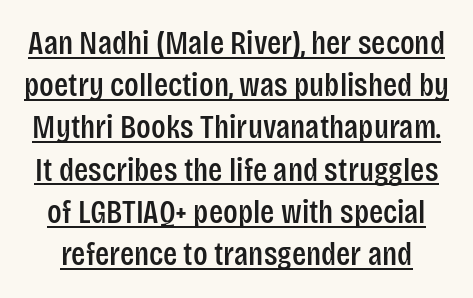
Q: Is the text italic (slanted)? A: No, it is upright.
Q: Is the typeface a serif or a sans-serif typeface? A: Sans-serif.
Q: Is the text underlined? A: Yes.
Q: Is the spacing between letters normal or unusually wide? A: Normal.
Q: Is the spacing between lines tight, normal or loose? A: Normal.
Q: Width (condensed, normal, or wide)? A: Condensed.
Q: Stroke contrast? A: Low.
Q: x-height? A: Large.
Q: Monospaced? A: No.
